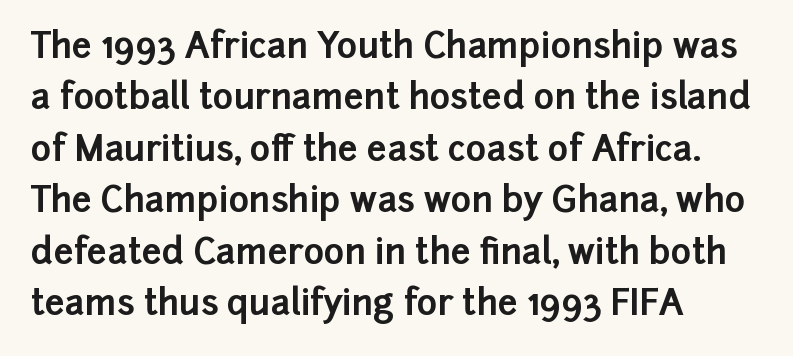
The image shows 35 px bold sans-serif type, upright; set left-aligned, normal line spacing (1.47x), normal letter spacing, not underlined; low stroke contrast and a medium x-height.
